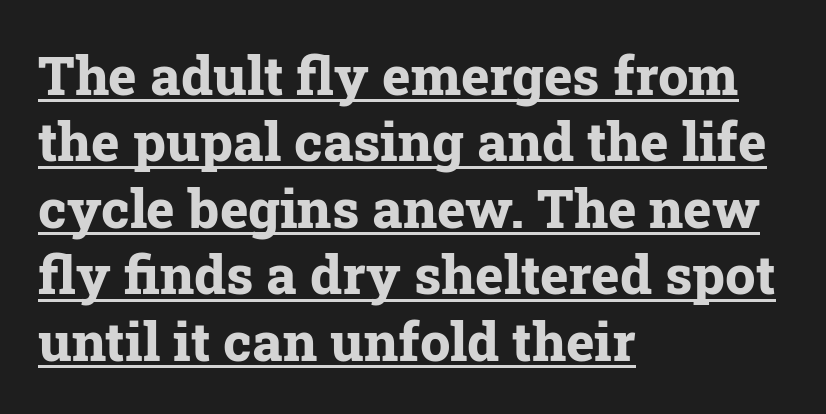
Q: Is the text bold? A: Yes.
Q: Is the text italic (slanted)? A: No, it is upright.
Q: Is the typeface a serif or a sans-serif typeface? A: Serif.
Q: Is the text underlined? A: Yes.
Q: How is the paragraph aligned? A: Left-aligned.
Q: Is the spacing between letters normal or unusually wide? A: Normal.
Q: Width (condensed, normal, or wide)? A: Normal.
Q: Stroke contrast? A: Low.
Q: x-height? A: Medium.
Q: Monospaced? A: No.
